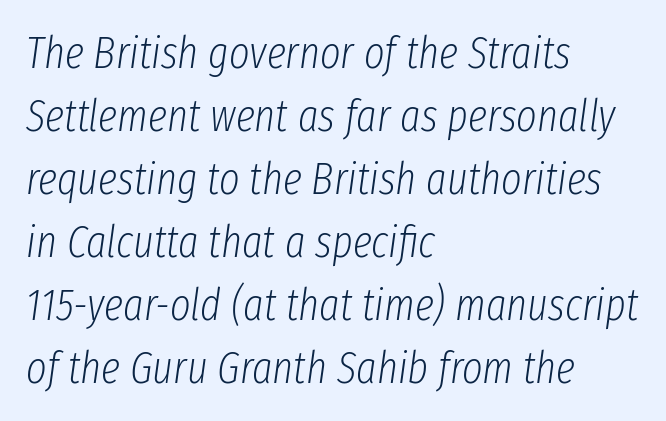
The rag falls on the right side of this text block. This sample uses plain, unmodified letter spacing. Horizontal bands of white between lines are of average thickness. Varying glyph widths throughout — classic text-font behaviour. The gap between lines stays unmarked.
